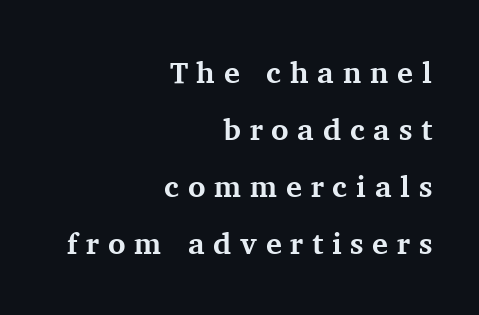
The font's upright variant was chosen for this text. Plenty of ink on the page — the face is bold. You could not count columns in this text — the font is proportionally spaced. Check the space under the baseline: it is left empty.
